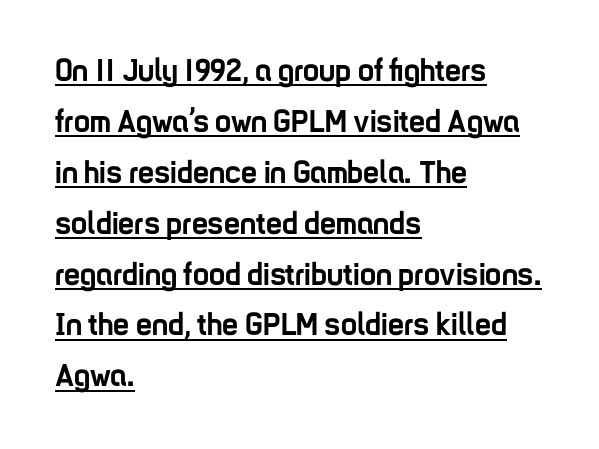
The image shows 32 px semibold, condensed sans-serif type, upright; set left-aligned, normal line spacing (1.59x), normal letter spacing, underlined; low stroke contrast and a medium x-height.
